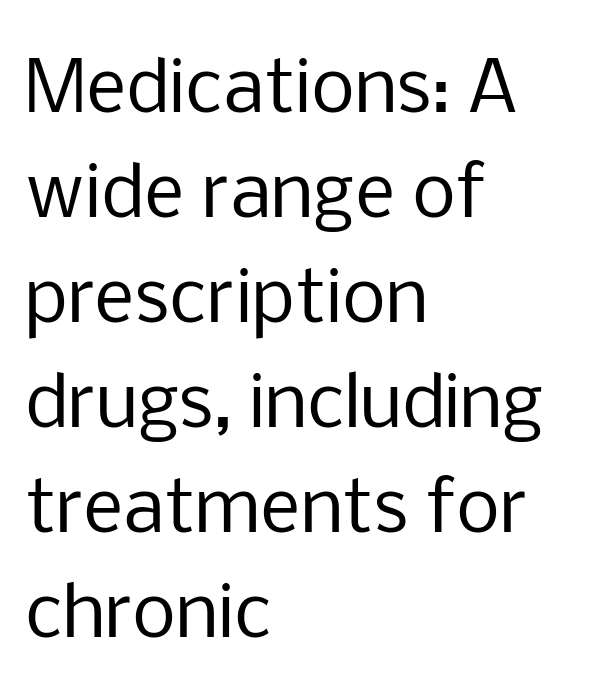
Honestly, there is no underline to notice here at all. Students, note that the glyphs here touch the page at normal intervals. Check where the strokes stop: nothing finishes them off — pure sans. Quick note: interline space is typical. The rendering uses natural spacing where letterforms have individual widths.
